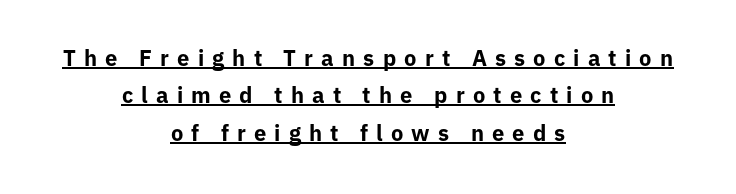
The image shows 22 px bold type, upright; set centered, normal line spacing (1.7x), unusually wide letter spacing (+0.37 em), underlined.
